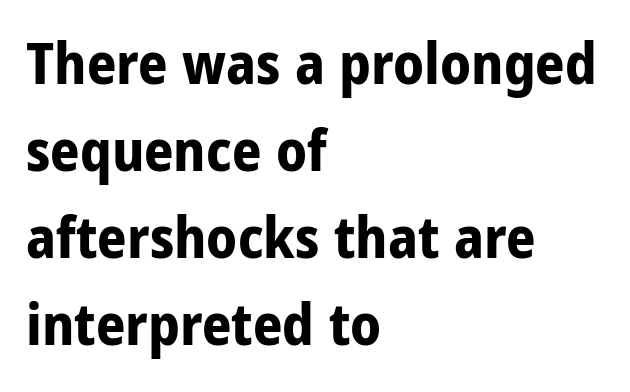
{"serif": "no", "italic": "no", "bold": "yes", "weight": "bold", "width": "condensed", "stroke_contrast": "low", "x_height": "large", "monospaced": "no", "underline": "no", "align": "left", "line_spacing": "normal", "line_spacing_ratio": 1.5, "letter_spacing": "normal", "letter_spacing_em": 0.0, "glyph_px": 58}
